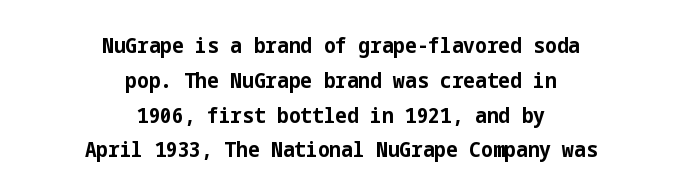
{"italic": "no", "bold": "yes", "underline": "no", "align": "center", "line_spacing": "normal", "line_spacing_ratio": 1.58, "letter_spacing": "normal", "letter_spacing_em": 0.0, "glyph_px": 22}
